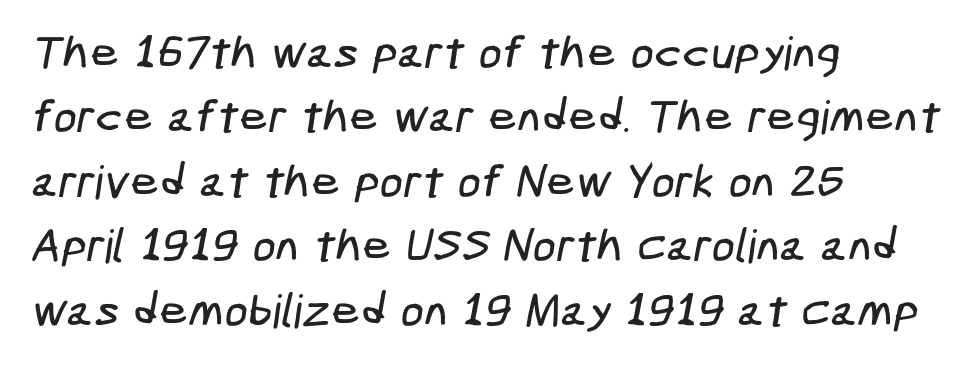
{"serif": "no", "width": "condensed", "stroke_contrast": "low", "x_height": "medium", "underline": "no", "align": "left", "line_spacing": "normal", "line_spacing_ratio": 1.4, "letter_spacing": "normal", "letter_spacing_em": 0.0, "glyph_px": 46}
